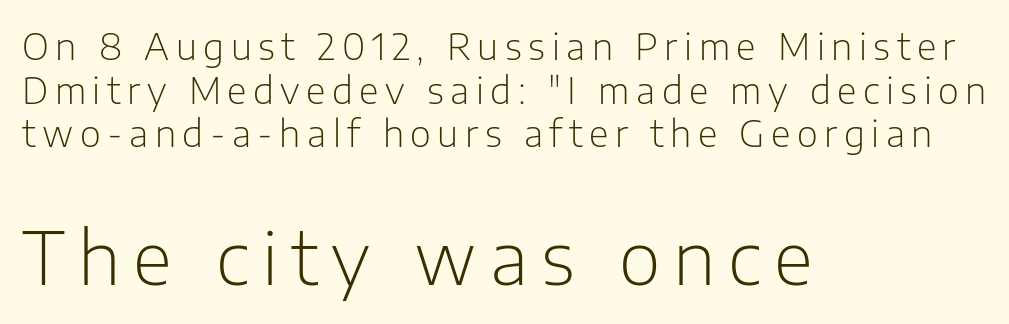
The letters stand upright; this is a roman face. The typeface chosen for these lines omits serifs. On a weight scale, this lands at 450 or below. The passage shown is typed in a proportional face where columns would drift.
